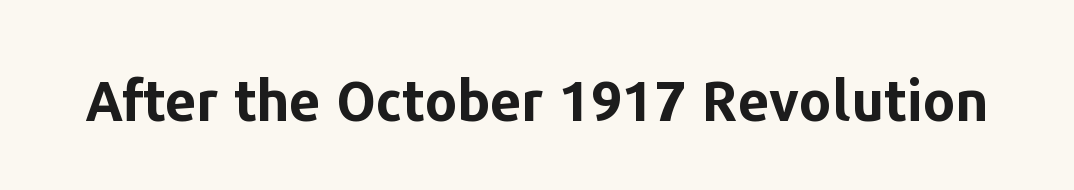
These lines carry a lot of weight — the face is fully bold. Plain, unruled lines of type. Spacing between characters is what you'd get straight out of the box. Style check: upright. These lines are rendered in a variable-pitch font. The typeface chosen for these lines omits serifs.
